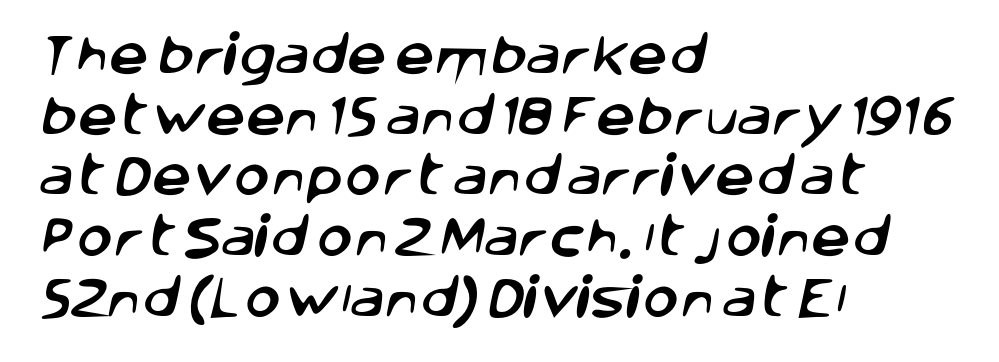
{"serif": "no", "width": "normal", "stroke_contrast": "low", "x_height": "large", "monospaced": "no", "underline": "no", "align": "left", "line_spacing": "normal", "line_spacing_ratio": 1.38, "letter_spacing": "normal", "letter_spacing_em": 0.0, "glyph_px": 44}
